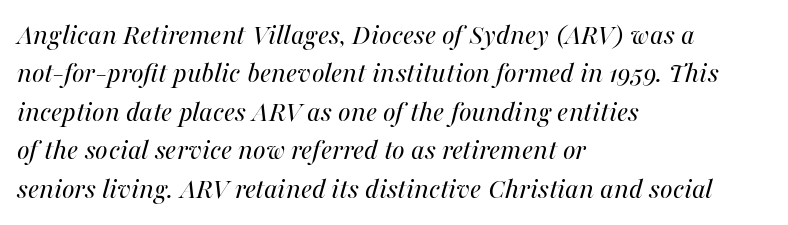
{"italic": "yes", "lean": "right", "slant_degrees": 16, "bold": "no", "weight": "regular", "width": "normal", "stroke_contrast": "medium", "x_height": "medium", "monospaced": "no", "underline": "no", "align": "left", "line_spacing": "normal", "line_spacing_ratio": 1.28, "letter_spacing": "normal", "letter_spacing_em": 0.0, "glyph_px": 30}
